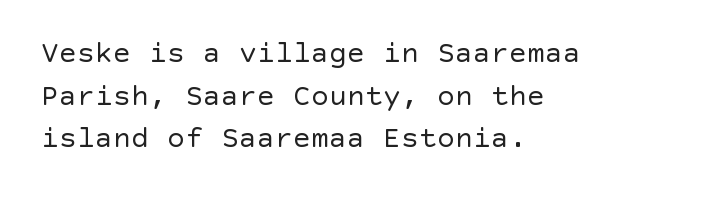
{"serif": "no", "italic": "no", "bold": "no", "weight": "regular", "width": "normal", "x_height": "large", "underline": "no", "align": "left", "line_spacing": "normal", "line_spacing_ratio": 1.42, "letter_spacing": "normal", "letter_spacing_em": 0.0, "glyph_px": 30}
